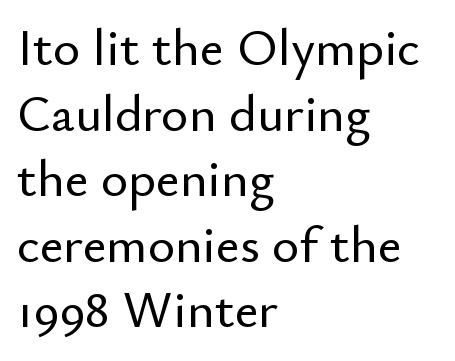
Each line starts at the same left margin while the right side varies. The letterforms sit shoulder to shoulder at normal distance. Beneath every word, the page is bare. Look at the bottom of the vertical strokes: they stop flat, with no serifs. The axis of the letterforms is exactly vertical.
